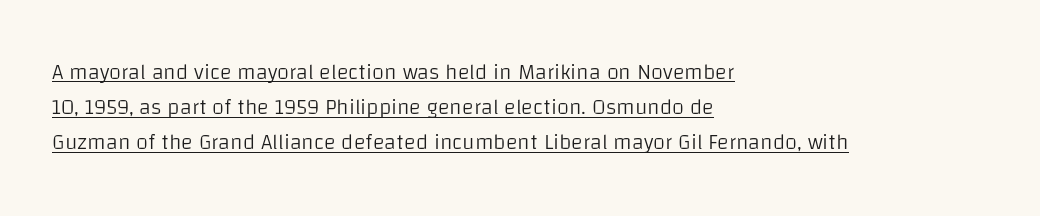
{"italic": "no", "bold": "no", "underline": "yes", "align": "left", "line_spacing": "normal", "line_spacing_ratio": 1.6, "letter_spacing": "normal", "letter_spacing_em": 0.0, "glyph_px": 22}
